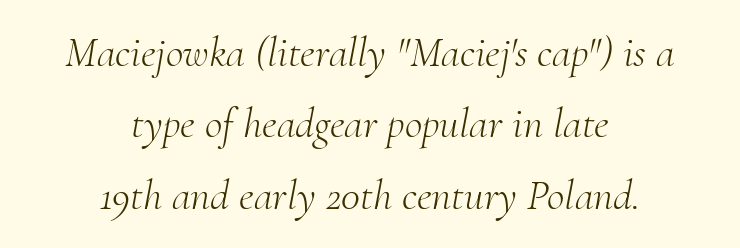
{"serif": "yes", "italic": "yes", "lean": "right", "slant_degrees": 10, "bold": "no", "weight": "light", "width": "normal", "stroke_contrast": "medium", "x_height": "small", "monospaced": "no", "underline": "no", "align": "center", "line_spacing": "normal", "line_spacing_ratio": 1.66, "letter_spacing": "normal", "letter_spacing_em": 0.0, "glyph_px": 43}
